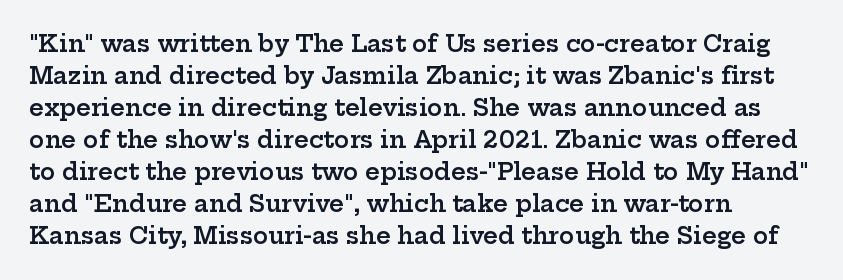
The image shows 23 px text type, upright; set left-aligned, normal line spacing (1.39x), normal letter spacing, not underlined.
